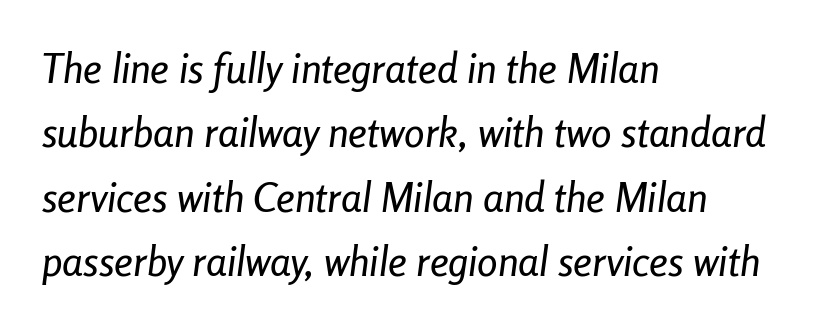
The image shows 41 px condensed type, italic (leaning right); set left-aligned, normal line spacing (1.57x), normal letter spacing, not underlined; low stroke contrast and a medium x-height.
